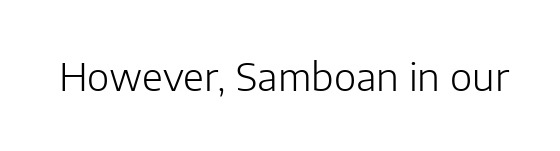
Q: Is the text bold? A: No.
Q: Is the text italic (slanted)? A: No, it is upright.
Q: Is the typeface a serif or a sans-serif typeface? A: Sans-serif.
Q: Is the text underlined? A: No.
Q: Is the spacing between letters normal or unusually wide? A: Normal.
Q: Width (condensed, normal, or wide)? A: Normal.
Q: Stroke contrast? A: Low.
Q: x-height? A: Medium.
Q: Monospaced? A: No.
